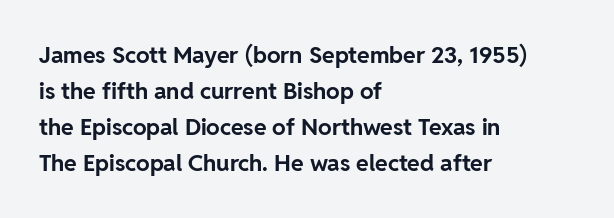
Q: Is the text bold? A: Yes.
Q: Is the text italic (slanted)? A: No, it is upright.
Q: Is the text underlined? A: No.
Q: How is the paragraph aligned? A: Left-aligned.
Q: Is the spacing between letters normal or unusually wide? A: Normal.
Q: Is the spacing between lines tight, normal or loose? A: Normal.
